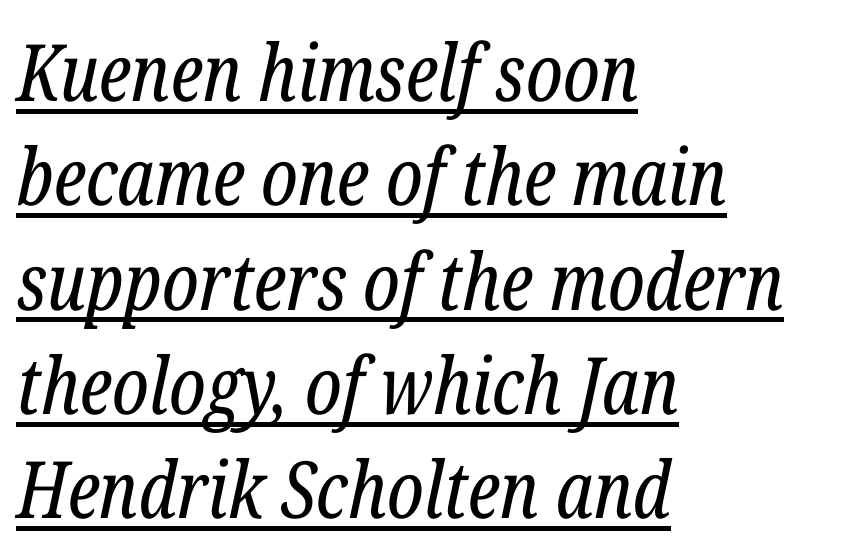
The image shows 79 px regular-weight, condensed serif type, italic (leaning right); set left-aligned, normal line spacing (1.32x), normal letter spacing, underlined; low stroke contrast and a medium x-height.
